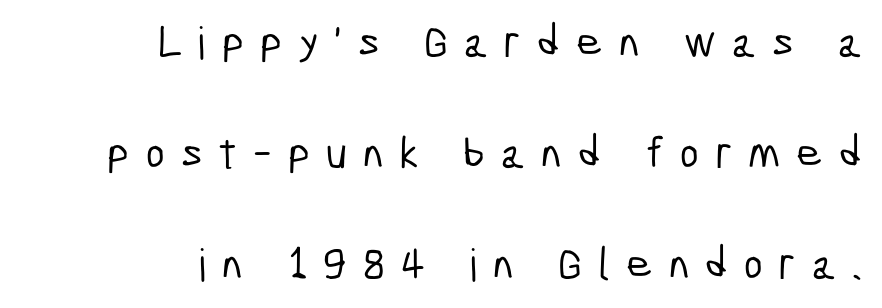
This rendering features lettering with no underline. The lines are quadded right. You could fit nearly another row in the gap between these rows. The rendering inserts visible extra space after every character.
